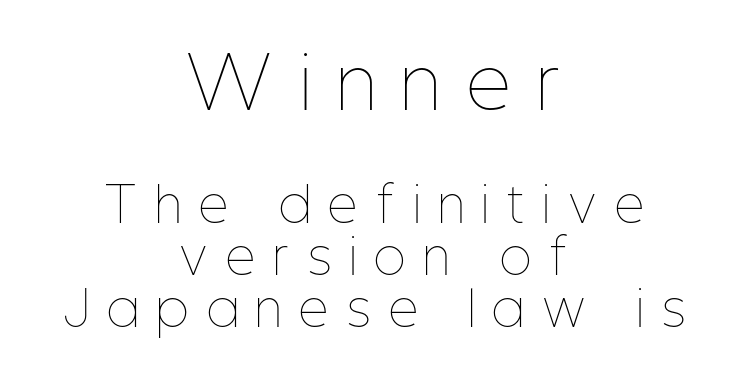
{"italic": "no", "bold": "no", "weight": "thin", "width": "condensed", "stroke_contrast": "low", "x_height": "medium", "monospaced": "no", "underline": "no", "align": "center", "line_spacing": "tight", "line_spacing_ratio": 1.12, "letter_spacing": "wide", "letter_spacing_em": 0.41, "larger_block": "first", "size_ratio": 1.5, "glyph_px": 69}
